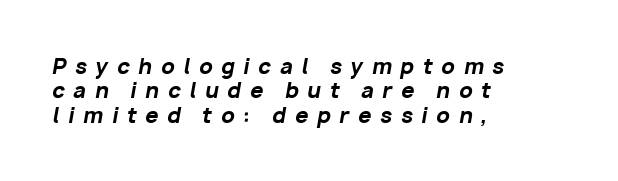
Glance below the letters and you will spot only blank space. Words appear elongated and porous because spacing is wide. The specimen reads as italic at a glance. The lines are quadded left. Compared with an ordinary text face, these strokes are far heavier — a full bold.
